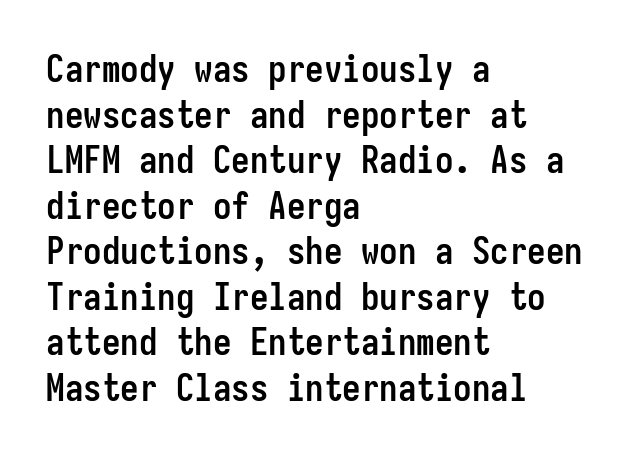
Q: Is the text bold? A: Yes.
Q: Is the text italic (slanted)? A: No, it is upright.
Q: Is the typeface a serif or a sans-serif typeface? A: Sans-serif.
Q: Is the text underlined? A: No.
Q: How is the paragraph aligned? A: Left-aligned.
Q: Is the spacing between letters normal or unusually wide? A: Normal.
Q: Width (condensed, normal, or wide)? A: Condensed.
Q: Stroke contrast? A: Low.
Q: x-height? A: Medium.
Q: Monospaced? A: Yes.
